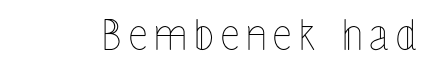
{"italic": "no", "bold": "no", "weight": "thin", "width": "condensed", "x_height": "medium", "monospaced": "no", "underline": "no", "glyph_px": 42}
